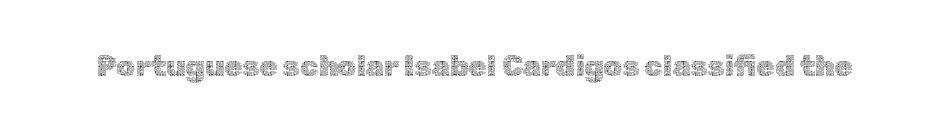
{"italic": "no", "bold": "no", "weight": "thin", "width": "normal", "x_height": "medium", "monospaced": "no", "underline": "no", "letter_spacing": "normal", "letter_spacing_em": 0.0, "glyph_px": 29}
